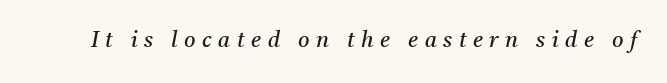
The image shows 22 px text type, italic (leaning right); set unusually wide letter spacing (+0.3 em), not underlined.
